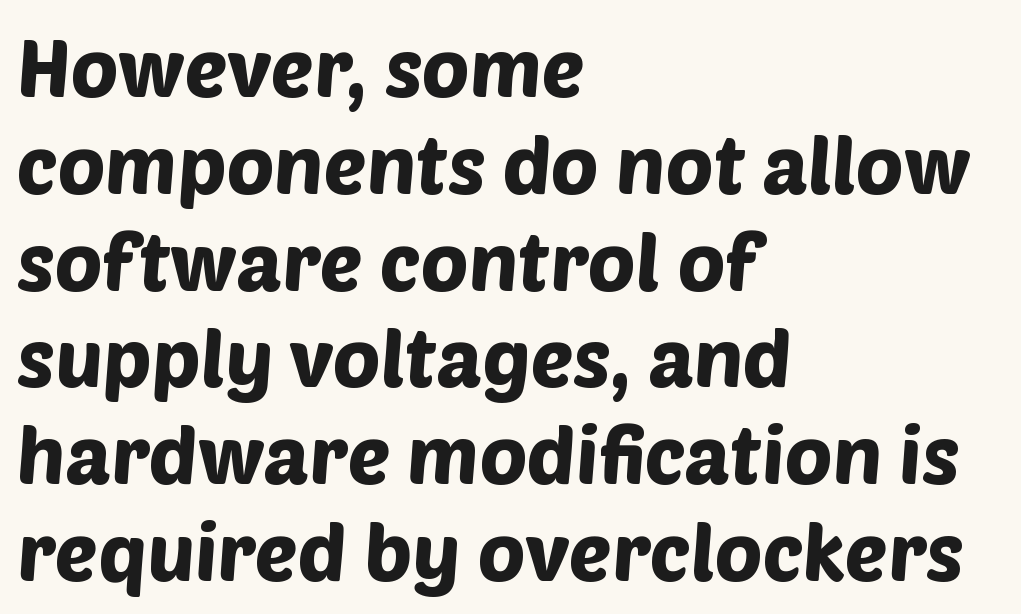
Q: Is the typeface a serif or a sans-serif typeface? A: Sans-serif.
Q: Is the text underlined? A: No.
Q: How is the paragraph aligned? A: Left-aligned.
Q: Is the spacing between letters normal or unusually wide? A: Normal.
Q: Width (condensed, normal, or wide)? A: Normal.
Q: Stroke contrast? A: Low.
Q: x-height? A: Large.
Q: Monospaced? A: No.
